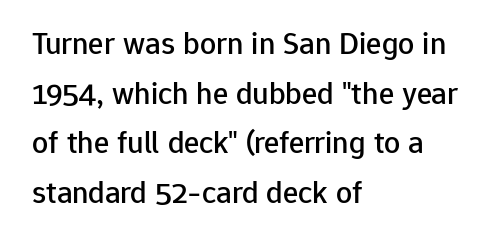
Q: Is the text italic (slanted)? A: No, it is upright.
Q: Is the typeface a serif or a sans-serif typeface? A: Sans-serif.
Q: Is the text underlined? A: No.
Q: How is the paragraph aligned? A: Left-aligned.
Q: Is the spacing between letters normal or unusually wide? A: Normal.
Q: Is the spacing between lines tight, normal or loose? A: Normal.
Q: Width (condensed, normal, or wide)? A: Normal.
Q: Stroke contrast? A: Low.
Q: x-height? A: Medium.
Q: Monospaced? A: No.
